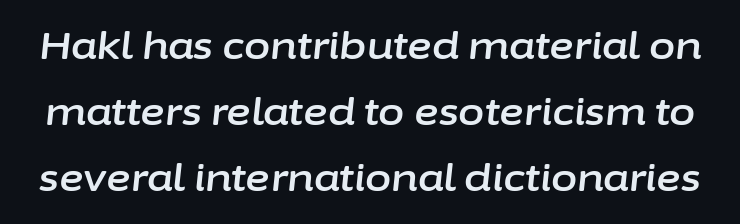
{"italic": "yes", "lean": "right", "slant_degrees": 6, "width": "normal", "stroke_contrast": "low", "x_height": "medium", "monospaced": "no", "underline": "no", "line_spacing_ratio": 1.74, "letter_spacing": "normal", "letter_spacing_em": 0.0, "glyph_px": 38}
